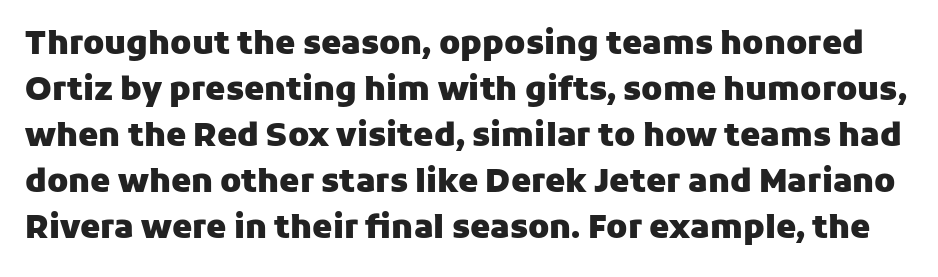
{"serif": "no", "italic": "no", "bold": "yes", "weight": "heavy", "width": "normal", "stroke_contrast": "low", "x_height": "medium", "monospaced": "no", "underline": "no", "line_spacing": "normal", "line_spacing_ratio": 1.44, "letter_spacing": "normal", "letter_spacing_em": 0.0, "glyph_px": 32}
